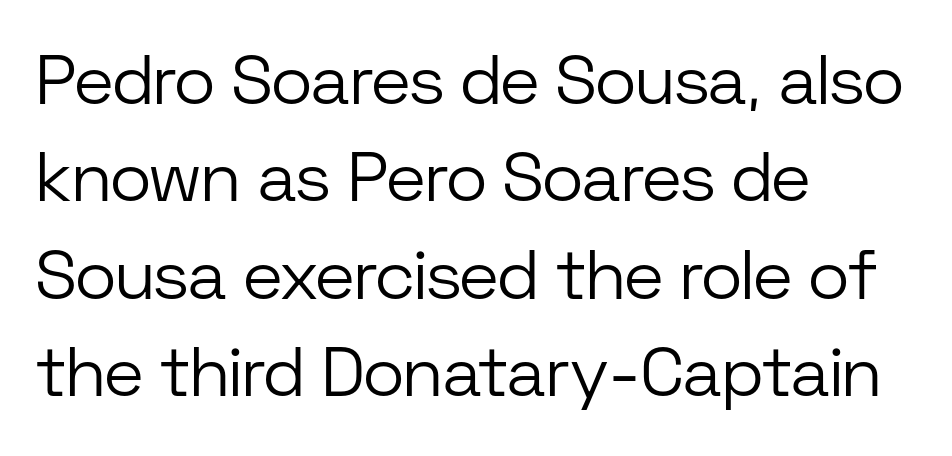
{"serif": "no", "italic": "no", "bold": "no", "weight": "light", "width": "normal", "stroke_contrast": "low", "x_height": "medium", "monospaced": "no", "underline": "no", "align": "left", "line_spacing": "normal", "line_spacing_ratio": 1.39, "letter_spacing": "normal", "letter_spacing_em": 0.0, "glyph_px": 70}
